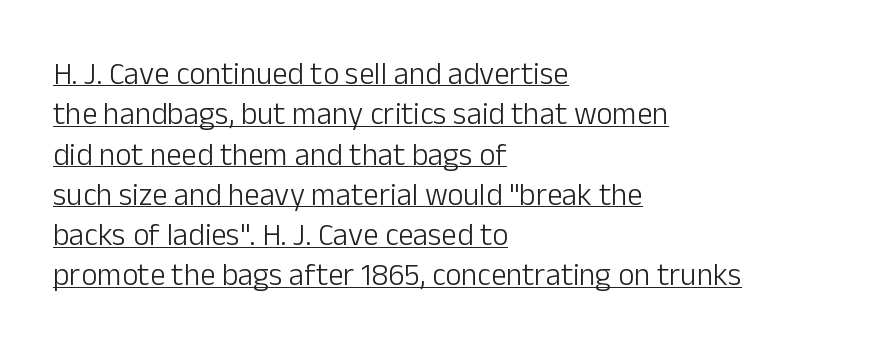
This rendering features underlined lettering. Does the lettering tilt? It doesn't — this is upright. Words appear dense and cohesive because spacing is normal. In terms of leading, this rendering sits right in the middle. Is this a sans? Yes — the strokes have no serifs. Visually the block forms a straight wall on the left and a jagged coastline on the right.
